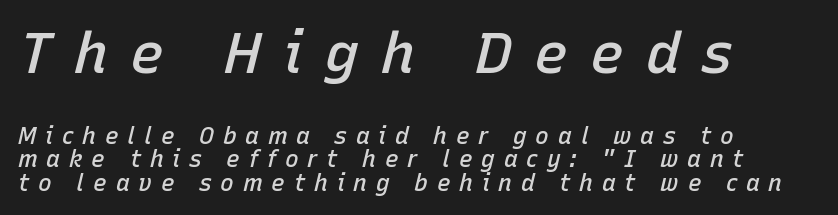
The image shows 57 px semibold type, italic (leaning right); set left-aligned, tight line spacing (1.02x), unusually wide letter spacing (+0.38 em), not underlined; the first (top) block is 2.48x larger; low stroke contrast and a medium x-height.
